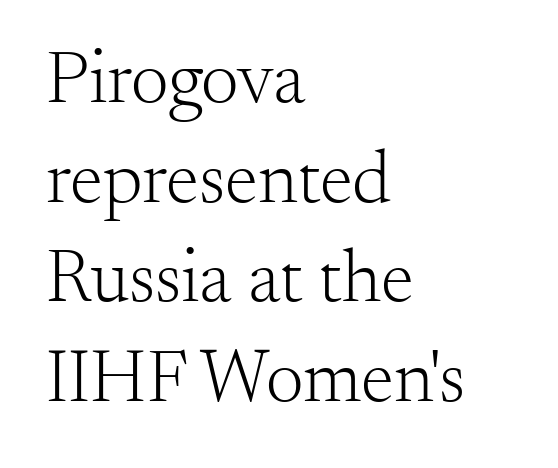
{"serif": "yes", "italic": "no", "bold": "no", "weight": "light", "width": "normal", "stroke_contrast": "medium", "x_height": "small", "monospaced": "no", "underline": "no", "align": "left", "line_spacing": "normal", "line_spacing_ratio": 1.33, "letter_spacing": "normal", "letter_spacing_em": 0.0, "glyph_px": 75}
